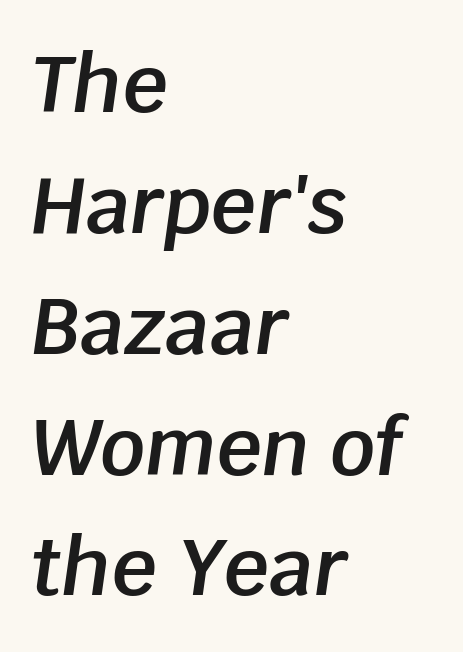
The image shows 79 px semibold type, italic (leaning right); set left-aligned, normal line spacing (1.53x), normal letter spacing, not underlined; low stroke contrast and a large x-height.
